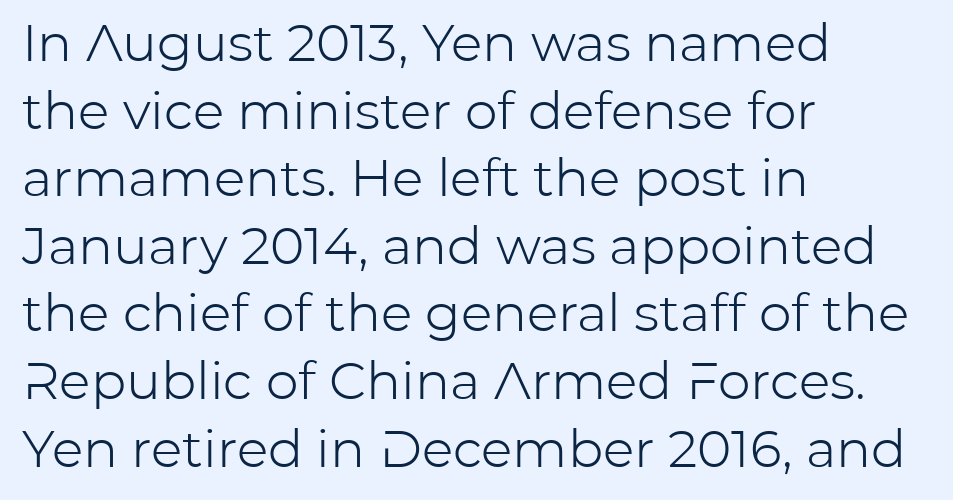
Quick note: not italic, upright. Line starts are locked; line ends wander. The typesetting does not lean heavy: it is not bold. Students, observe: this is what conventionally led text looks like. Nobody touched the tracking dial on this one. These lines are rendered in a variable-pitch font.
